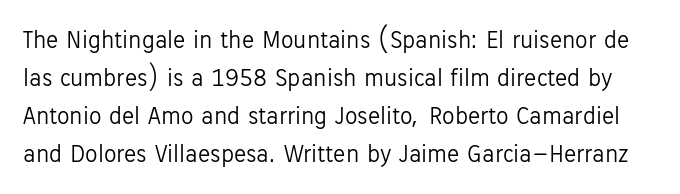
Q: Is the text bold? A: No.
Q: Is the text italic (slanted)? A: No, it is upright.
Q: Is the text underlined? A: No.
Q: Is the spacing between letters normal or unusually wide? A: Normal.
Q: Is the spacing between lines tight, normal or loose? A: Normal.
